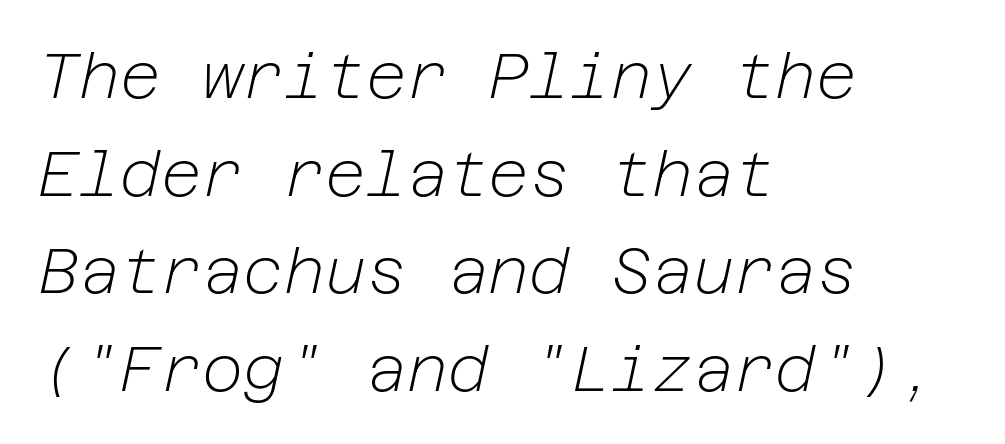
The image shows 63 px light type, italic (leaning right); set left-aligned, normal line spacing (1.55x), normal letter spacing, not underlined; low stroke contrast and a medium x-height.
